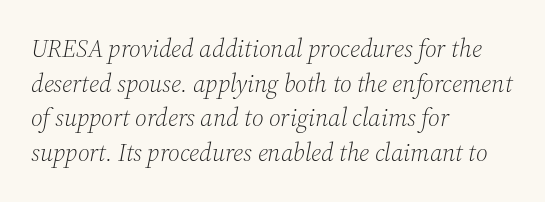
The gap between lines stays unmarked. The cut favours lightness, reaching ordinary text weight at its darkest. Look at the tracking — it's just the regular setting, nothing added. Visually the block forms a straight wall on the left and a jagged coastline on the right.
